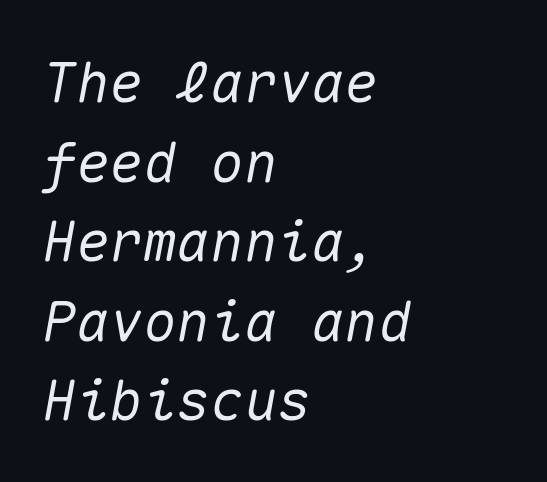
{"italic": "yes", "lean": "right", "slant_degrees": 10, "width": "normal", "stroke_contrast": "medium", "x_height": "medium", "monospaced": "yes", "underline": "no", "align": "left", "line_spacing": "normal", "line_spacing_ratio": 1.42, "letter_spacing": "normal", "letter_spacing_em": 0.0, "glyph_px": 56}
